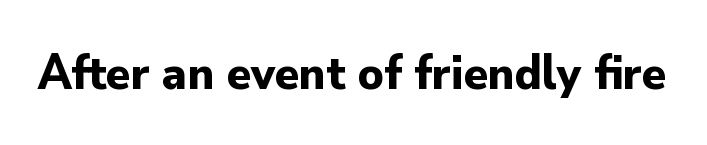
Q: Is the text bold? A: Yes.
Q: Is the text italic (slanted)? A: No, it is upright.
Q: Is the typeface a serif or a sans-serif typeface? A: Sans-serif.
Q: Is the text underlined? A: No.
Q: Is the spacing between letters normal or unusually wide? A: Normal.
Q: Width (condensed, normal, or wide)? A: Normal.
Q: Stroke contrast? A: Low.
Q: x-height? A: Small.
Q: Monospaced? A: No.
